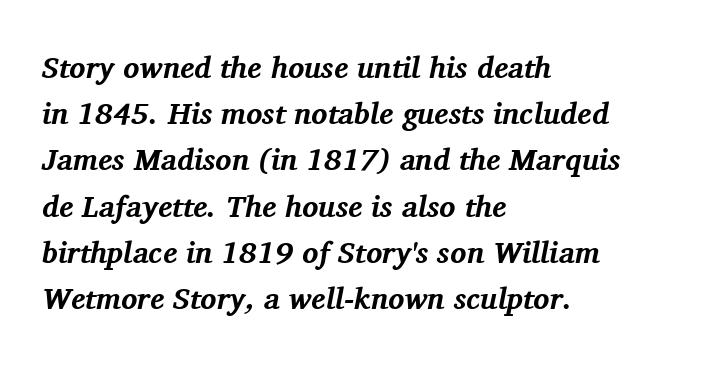
Vertical spacing — default. Do the characters align in a grid? No, the font is proportional. Typographically, this falls in the serif category. Each line starts at the same left margin while the right side varies. Letters rest on an invisible, unmarked baseline.
